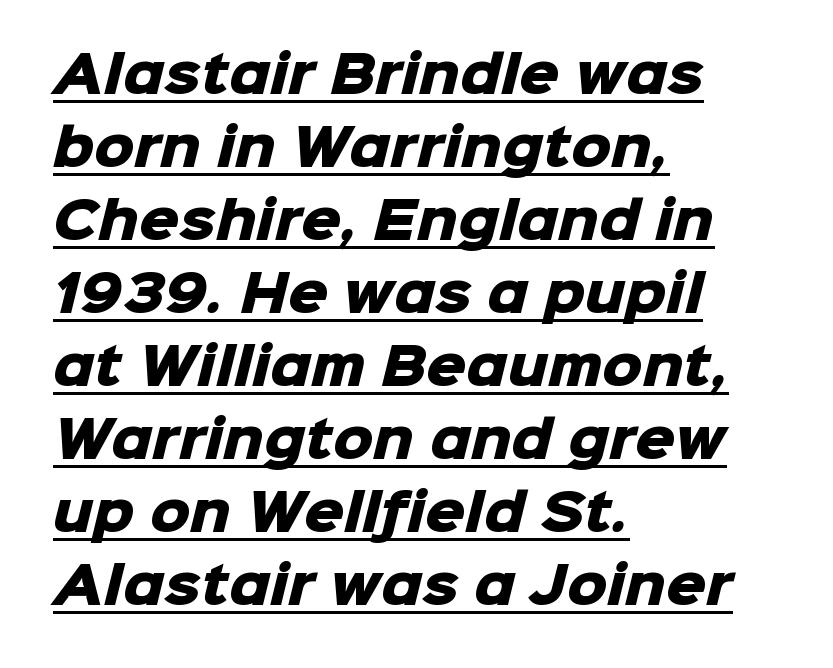
{"serif": "no", "bold": "yes", "weight": "heavy", "width": "normal", "stroke_contrast": "low", "x_height": "medium", "monospaced": "no", "underline": "yes", "align": "left", "line_spacing": "normal", "line_spacing_ratio": 1.46, "letter_spacing": "normal", "letter_spacing_em": 0.0, "glyph_px": 50}
